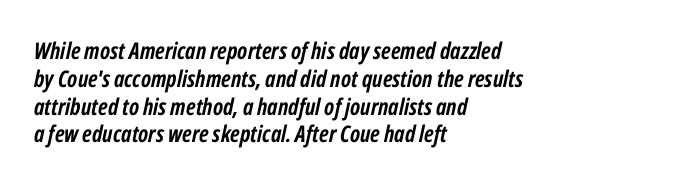
Q: Is the text bold? A: Yes.
Q: Is the text italic (slanted)? A: Yes, it leans right by about 12 degrees.
Q: Is the text underlined? A: No.
Q: How is the paragraph aligned? A: Left-aligned.
Q: Is the spacing between letters normal or unusually wide? A: Normal.
